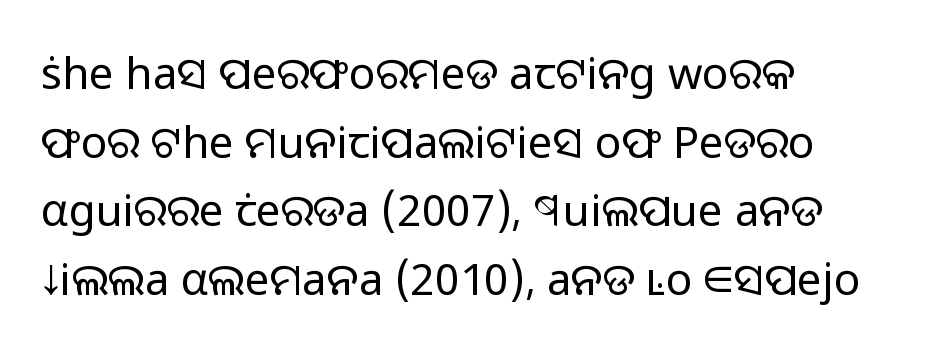
The image shows 44 px light sans-serif type, upright; set left-aligned, normal line spacing (1.56x), normal letter spacing, not underlined; low stroke contrast and a medium x-height.
